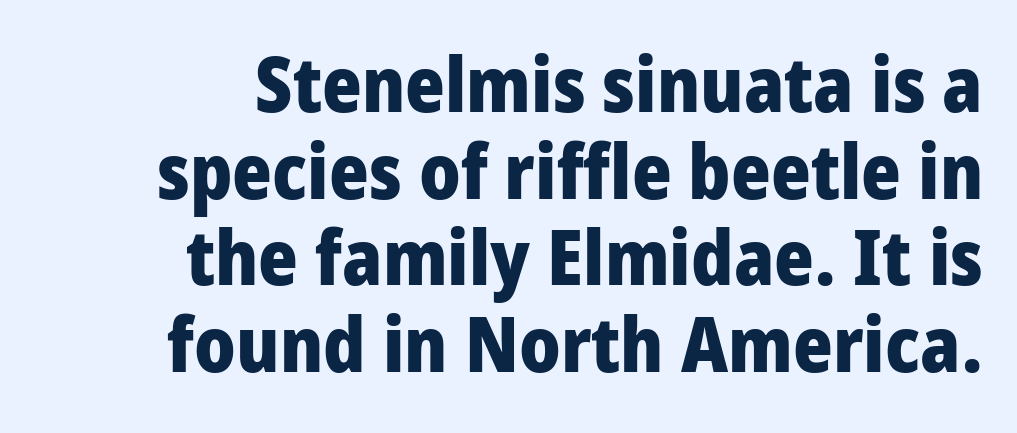
The image shows 76 px heavy, condensed sans-serif type, upright; set right-aligned, tight line spacing (1.14x), normal letter spacing, not underlined; low stroke contrast and a large x-height.
